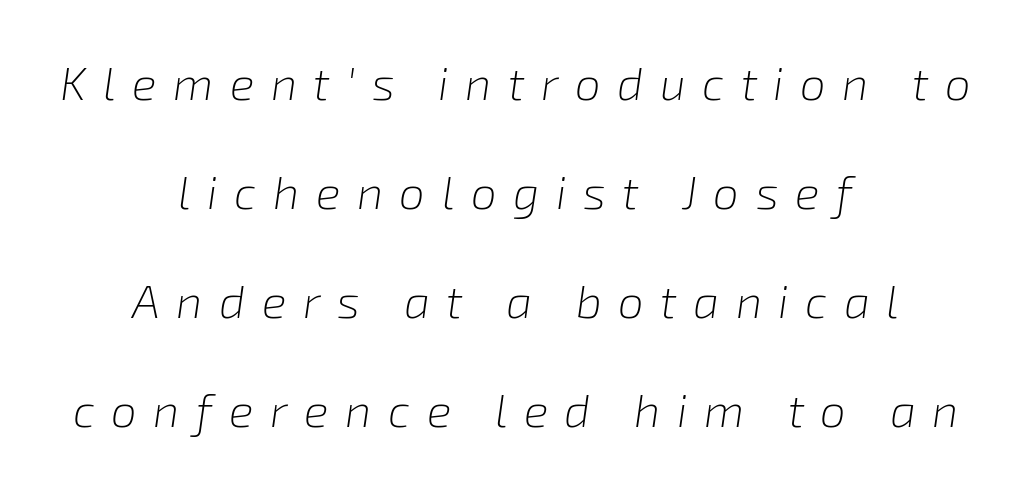
{"italic": "yes", "lean": "right", "slant_degrees": 8, "bold": "no", "weight": "light", "width": "normal", "stroke_contrast": "low", "x_height": "medium", "monospaced": "no", "underline": "no", "align": "center", "line_spacing": "loose", "line_spacing_ratio": 2.37, "letter_spacing": "wide", "letter_spacing_em": 0.36, "glyph_px": 46}
